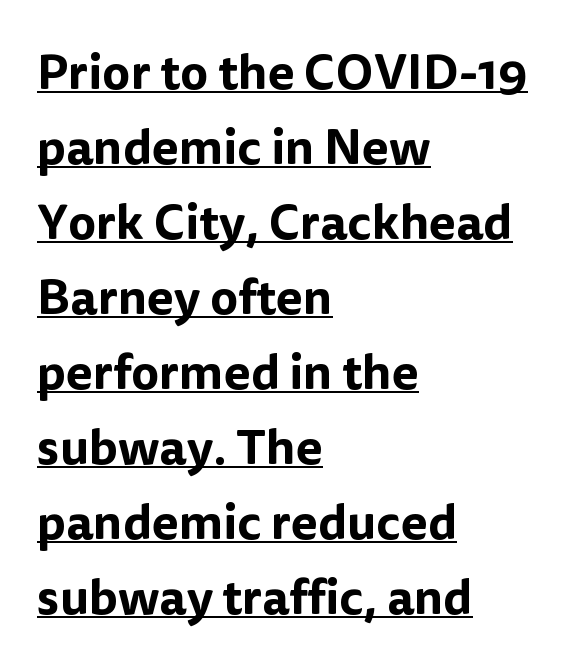
The image shows 49 px sans-serif type, upright; set left-aligned, normal line spacing (1.53x), normal letter spacing, underlined; low stroke contrast and a medium x-height.
